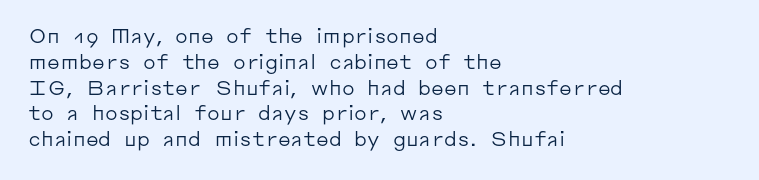
The image shows 20 px text type, upright; set left-aligned, normal line spacing (1.29x), normal letter spacing, not underlined.
